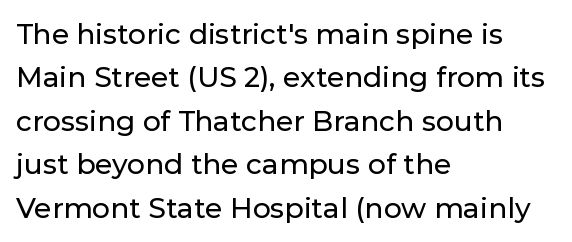
Characters remain perfectly vertical along every line. Looks like regular typesetting: each glyph gets only the width it needs. Stroke terminals: plain, sans-serif. The line-height multiplier appears to be the usual default.
